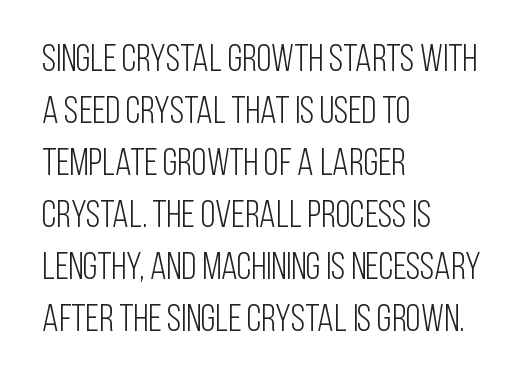
The image shows 38 px light, condensed sans-serif type, upright; set left-aligned, normal line spacing (1.37x), normal letter spacing, not underlined; low stroke contrast and a large x-height.
